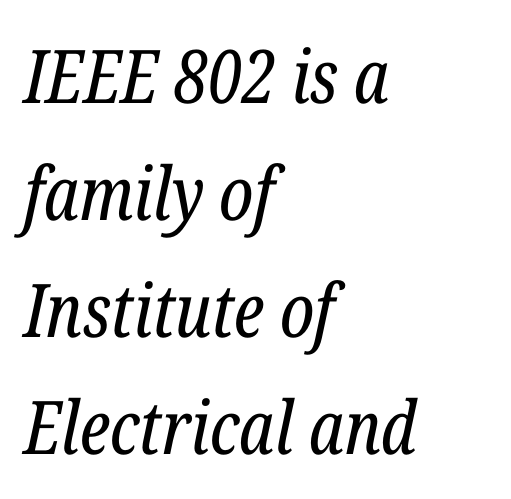
Q: Is the text bold? A: No.
Q: Is the text italic (slanted)? A: Yes, it leans right by about 12 degrees.
Q: Is the typeface a serif or a sans-serif typeface? A: Serif.
Q: Is the text underlined? A: No.
Q: How is the paragraph aligned? A: Left-aligned.
Q: Is the spacing between letters normal or unusually wide? A: Normal.
Q: Is the spacing between lines tight, normal or loose? A: Normal.
Q: Width (condensed, normal, or wide)? A: Condensed.
Q: Stroke contrast? A: Low.
Q: x-height? A: Medium.
Q: Monospaced? A: No.
